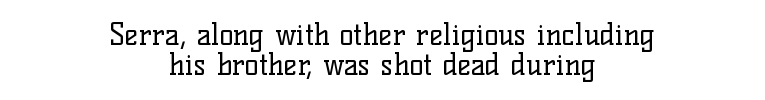
Q: Is the text bold? A: No.
Q: Is the text italic (slanted)? A: No, it is upright.
Q: Is the typeface a serif or a sans-serif typeface? A: Serif.
Q: Is the text underlined? A: No.
Q: How is the paragraph aligned? A: Centered.
Q: Is the spacing between letters normal or unusually wide? A: Normal.
Q: Is the spacing between lines tight, normal or loose? A: Tight.
Q: Width (condensed, normal, or wide)? A: Normal.
Q: Stroke contrast? A: Low.
Q: x-height? A: Medium.
Q: Monospaced? A: No.
